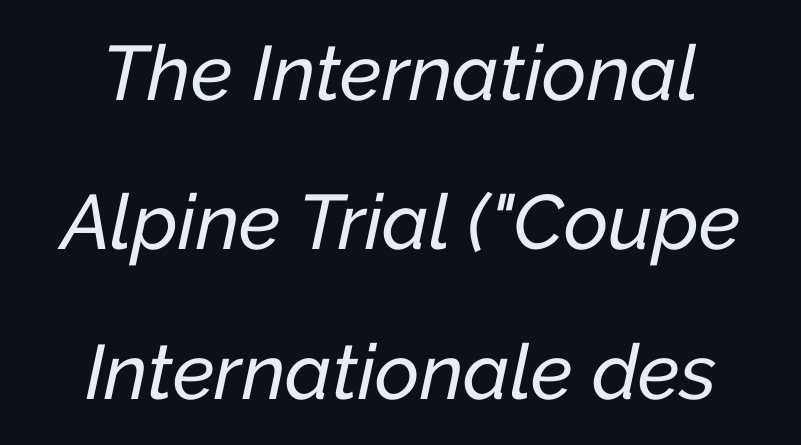
Q: Is the text italic (slanted)? A: Yes, it leans right by about 12 degrees.
Q: Is the text underlined? A: No.
Q: How is the paragraph aligned? A: Centered.
Q: Is the spacing between letters normal or unusually wide? A: Normal.
Q: Is the spacing between lines tight, normal or loose? A: Loose.
Q: Width (condensed, normal, or wide)? A: Normal.
Q: Stroke contrast? A: Low.
Q: x-height? A: Medium.
Q: Monospaced? A: No.
